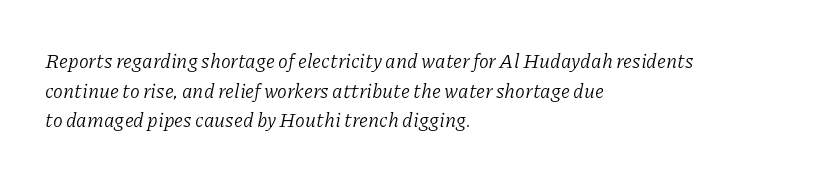
Q: Is the text bold? A: No.
Q: Is the text italic (slanted)? A: Yes, it leans right by about 11 degrees.
Q: Is the text underlined? A: No.
Q: How is the paragraph aligned? A: Left-aligned.
Q: Is the spacing between letters normal or unusually wide? A: Normal.
Q: Is the spacing between lines tight, normal or loose? A: Normal.
